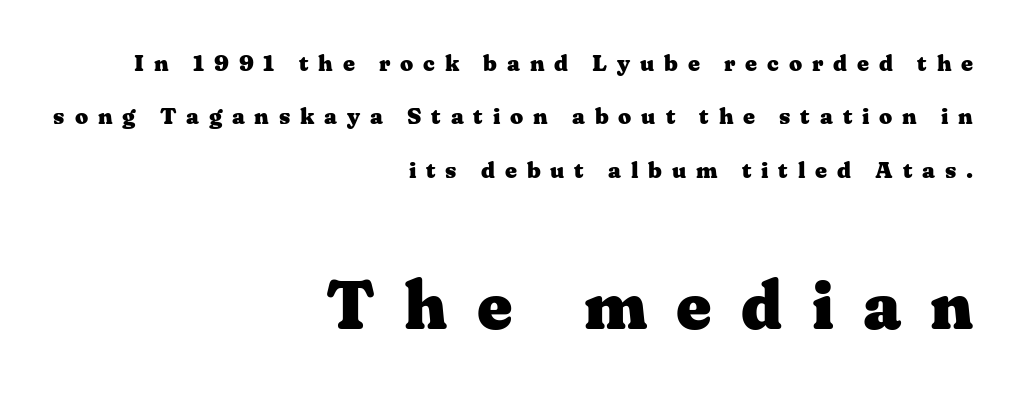
Q: Is the text bold? A: Yes.
Q: Is the text italic (slanted)? A: No, it is upright.
Q: Is the typeface a serif or a sans-serif typeface? A: Serif.
Q: Is the text underlined? A: No.
Q: How is the paragraph aligned? A: Right-aligned.
Q: Is the spacing between letters normal or unusually wide? A: Unusually wide.
Q: Is the spacing between lines tight, normal or loose? A: Loose.
Q: Which block of text is set in a larger size, the first (top) or the second (bottom)? A: The second (bottom) one.
Q: Width (condensed, normal, or wide)? A: Wide.
Q: Stroke contrast? A: Medium.
Q: x-height? A: Medium.
Q: Monospaced? A: No.
